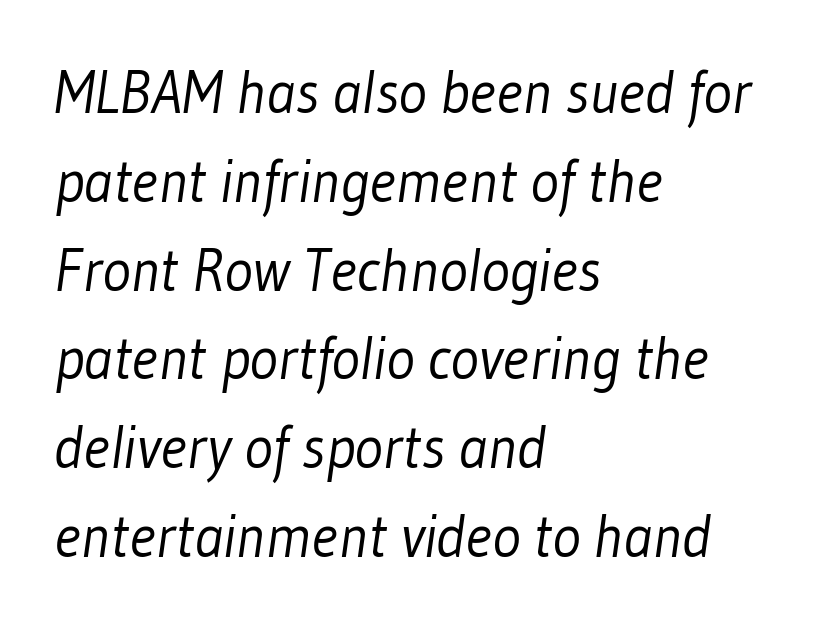
{"serif": "no", "bold": "no", "weight": "light", "width": "condensed", "stroke_contrast": "low", "x_height": "medium", "monospaced": "no", "underline": "no", "align": "left", "line_spacing": "normal", "line_spacing_ratio": 1.48, "letter_spacing": "normal", "letter_spacing_em": 0.0, "glyph_px": 60}
